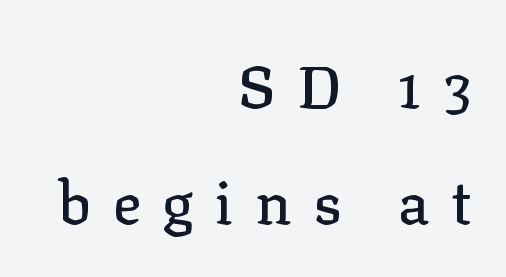
Old-style or modern, the face here clearly has serifs. Reading down the column, the eye jumps a long way to each next line. What stands out about the letter spacing? Its width — letters are far apart. The space directly below the letters is spotless. The lines are quadded right. Italic: no, the glyphs are upright roman.
